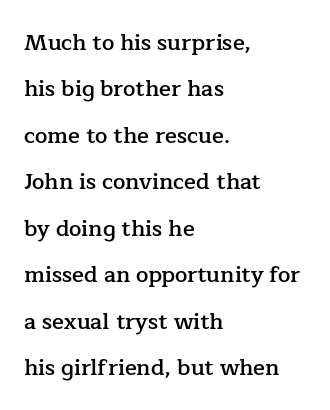
Strokes here are thickened, but only to semibold level. Casual observation: everything's shoved over to the left. The foot of each line stays bare and open. Short note: letters normally spaced.
